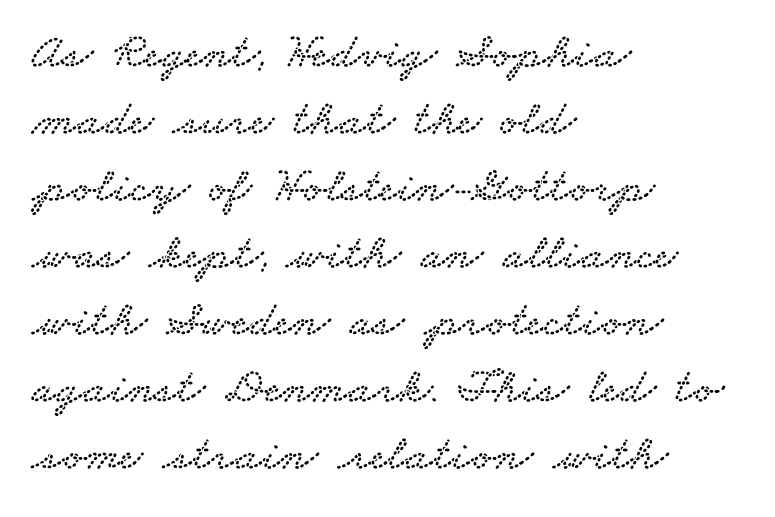
If you measured baseline to baseline, you'd find a middling distance. Visually the block forms a straight wall on the left and a jagged coastline on the right. Between one letter and the next there's only the usual sliver of space. Proportional: the letters do not fall into vertical columns. Just letters on the line, the space beneath them empty.
